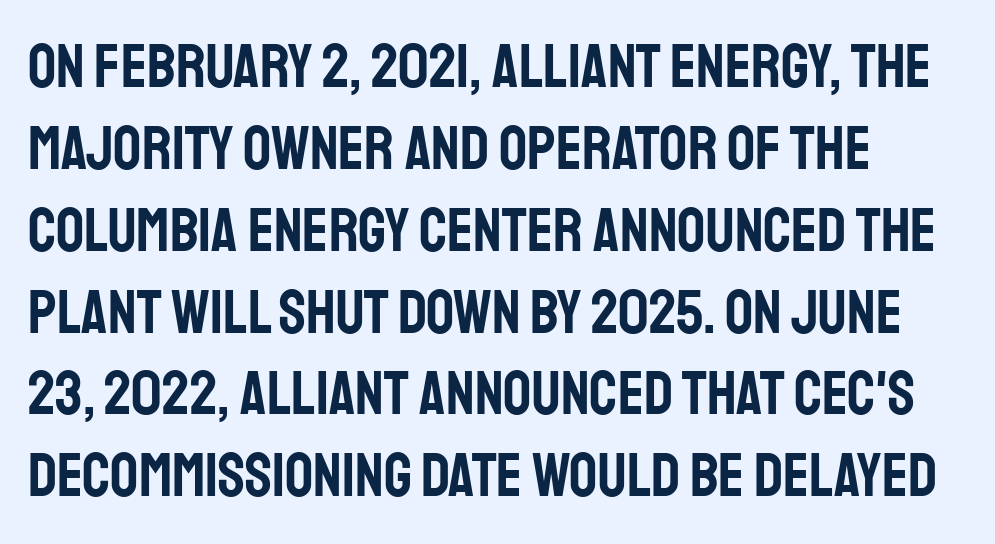
A typesetter would call this proportional, since set widths differ per character. Decoration check: the copy has no underline. Characters remain perfectly vertical along every line. Each line starts at the same left margin while the right side varies. Whoever set this chose a conventional vertical rhythm. Nothing sits at the stroke ends, so this counts as sans-serif.
